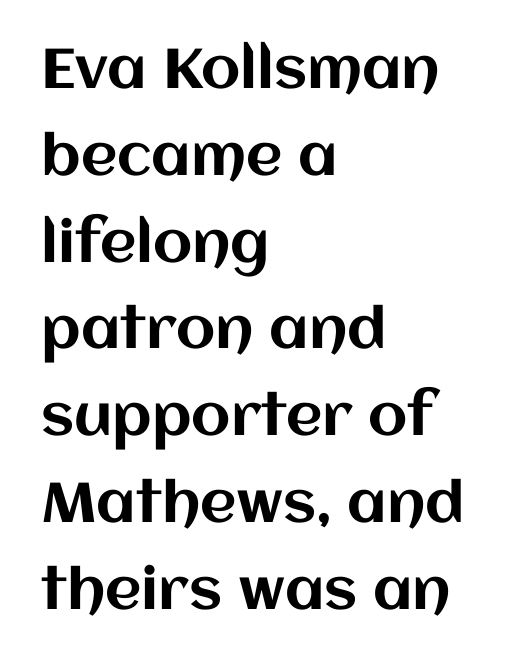
{"italic": "no", "width": "normal", "stroke_contrast": "medium", "x_height": "large", "monospaced": "no", "underline": "no", "align": "left", "line_spacing": "normal", "line_spacing_ratio": 1.55, "letter_spacing": "normal", "letter_spacing_em": 0.0, "glyph_px": 56}
